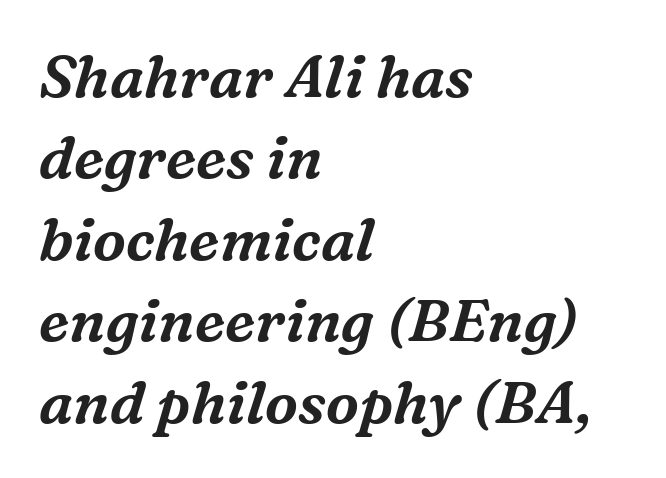
Q: Is the text italic (slanted)? A: Yes, it leans right by about 16 degrees.
Q: Is the typeface a serif or a sans-serif typeface? A: Serif.
Q: Is the text underlined? A: No.
Q: How is the paragraph aligned? A: Left-aligned.
Q: Is the spacing between letters normal or unusually wide? A: Normal.
Q: Is the spacing between lines tight, normal or loose? A: Normal.
Q: Width (condensed, normal, or wide)? A: Normal.
Q: Stroke contrast? A: Medium.
Q: x-height? A: Medium.
Q: Monospaced? A: No.
